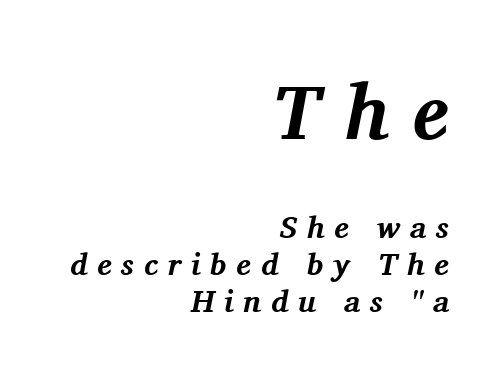
{"serif": "yes", "italic": "yes", "lean": "right", "slant_degrees": 11, "bold": "yes", "weight": "bold", "width": "normal", "stroke_contrast": "medium", "x_height": "medium", "monospaced": "no", "underline": "no", "align": "right", "line_spacing_ratio": 1.2, "letter_spacing": "wide", "letter_spacing_em": 0.31, "larger_block": "first", "size_ratio": 2.48, "glyph_px": 77}
